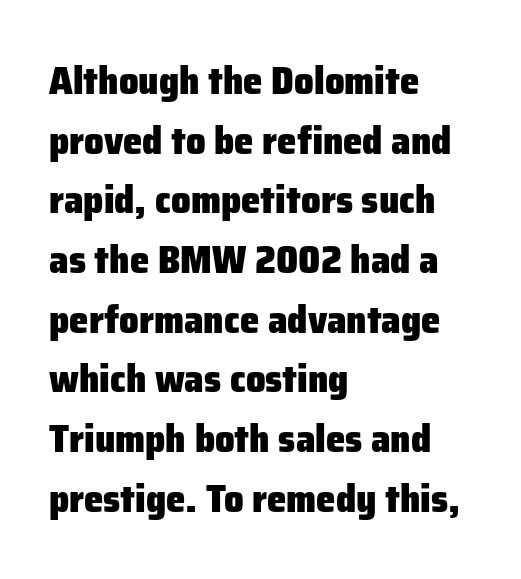
Q: Is the text bold? A: Yes.
Q: Is the text italic (slanted)? A: No, it is upright.
Q: Is the typeface a serif or a sans-serif typeface? A: Sans-serif.
Q: Is the text underlined? A: No.
Q: How is the paragraph aligned? A: Left-aligned.
Q: Is the spacing between letters normal or unusually wide? A: Normal.
Q: Is the spacing between lines tight, normal or loose? A: Normal.
Q: Width (condensed, normal, or wide)? A: Normal.
Q: Stroke contrast? A: Low.
Q: x-height? A: Medium.
Q: Monospaced? A: No.
